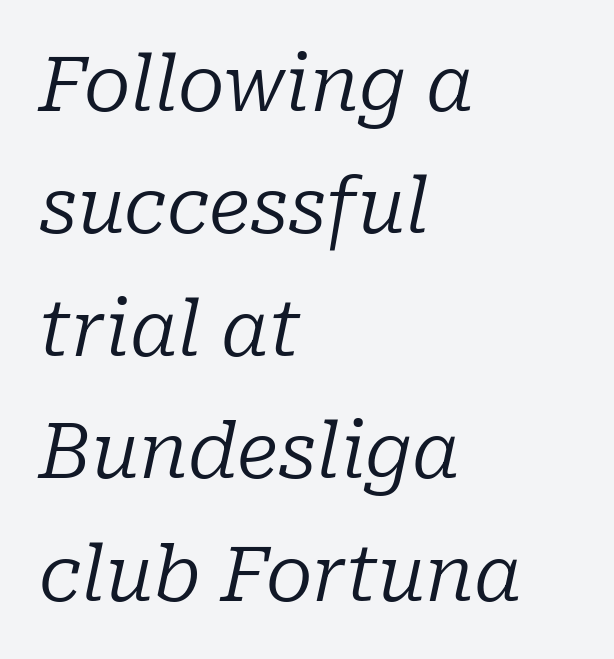
The lines sit at an ordinary, default distance from one another. There is no visible air inserted between adjacent glyphs. These lines are rendered in a variable-pitch font. This sample is left-justified, so line endings fall wherever the words run out. Beneath every word, the page is bare.
